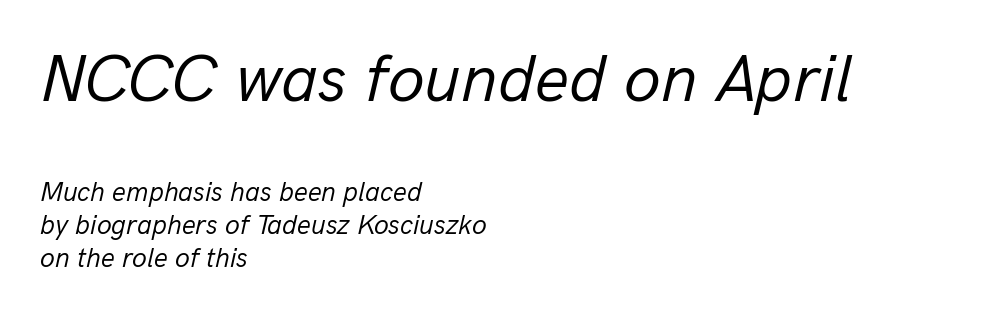
Layout note: lines flush left. Does the lettering tilt? It does — this is italic. This sample has the flowing, uneven cadence of proportional lettering. These lines keep a tight, regular rhythm from letter to letter. Stroke mass is kept to a normal reading level or below. The words here are not underlined.
